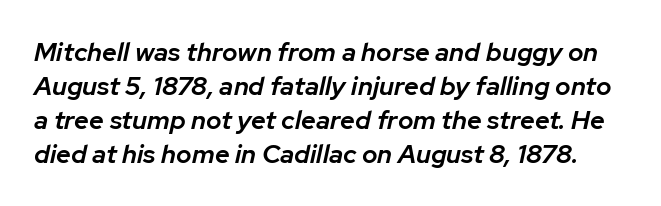
{"italic": "yes", "lean": "right", "slant_degrees": 12, "bold": "semi", "underline": "no", "line_spacing": "normal", "line_spacing_ratio": 1.31, "letter_spacing": "normal", "letter_spacing_em": 0.0, "glyph_px": 26}
